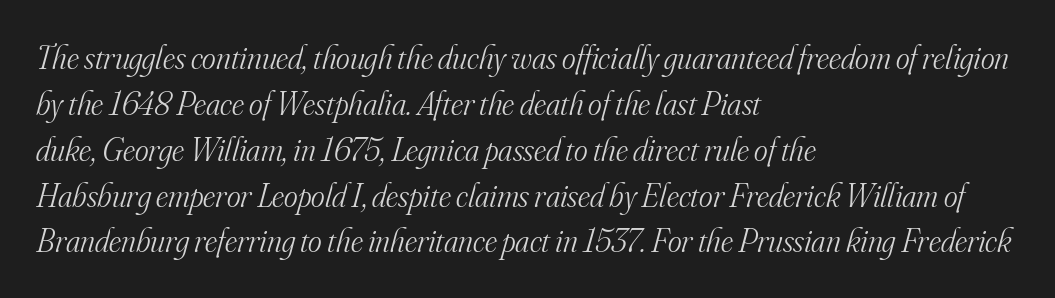
{"serif": "yes", "italic": "yes", "lean": "right", "slant_degrees": 16, "bold": "no", "weight": "light", "width": "normal", "stroke_contrast": "medium", "x_height": "small", "monospaced": "no", "underline": "no", "align": "left", "line_spacing": "normal", "line_spacing_ratio": 1.39, "letter_spacing": "normal", "letter_spacing_em": 0.0, "glyph_px": 33}
